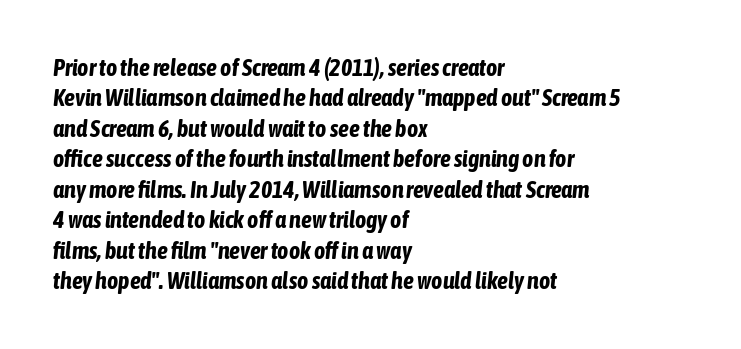
Q: Is the text bold? A: Yes.
Q: Is the text italic (slanted)? A: Yes, it leans right by about 6 degrees.
Q: Is the text underlined? A: No.
Q: How is the paragraph aligned? A: Left-aligned.
Q: Is the spacing between letters normal or unusually wide? A: Normal.
Q: Is the spacing between lines tight, normal or loose? A: Normal.
